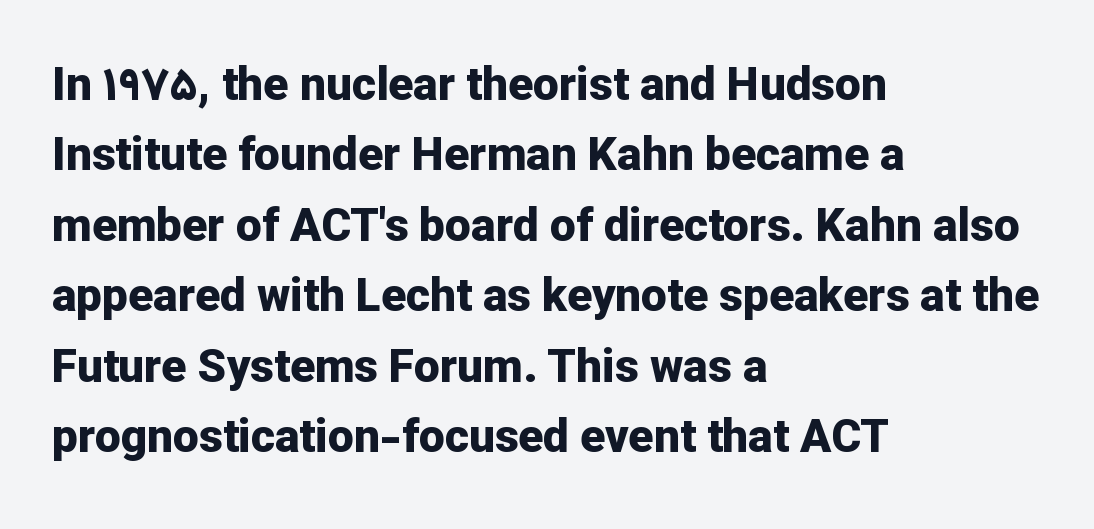
{"serif": "no", "italic": "no", "bold": "yes", "weight": "bold", "width": "normal", "stroke_contrast": "low", "x_height": "medium", "monospaced": "no", "underline": "no", "align": "left", "line_spacing": "normal", "line_spacing_ratio": 1.53, "letter_spacing": "normal", "letter_spacing_em": 0.0, "glyph_px": 46}
